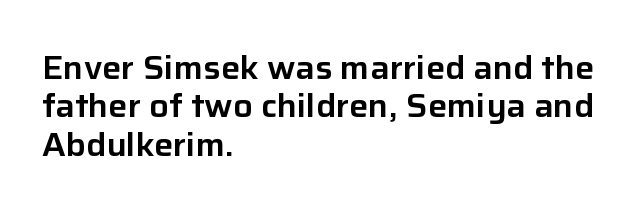
The image shows 32 px sans-serif type, upright; set left-aligned, line spacing 1.2x, normal letter spacing, not underlined; low stroke contrast and a medium x-height.
